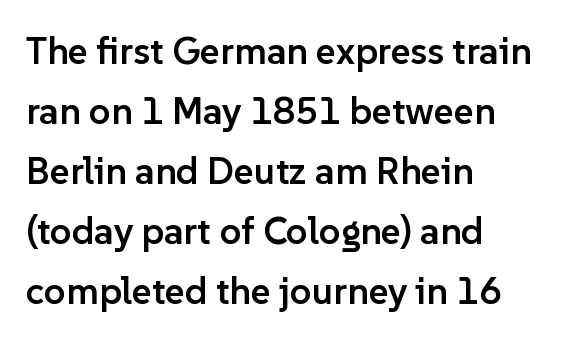
{"serif": "no", "italic": "no", "bold": "semi", "weight": "semibold", "width": "normal", "stroke_contrast": "low", "x_height": "medium", "monospaced": "no", "underline": "no", "align": "left", "line_spacing": "normal", "line_spacing_ratio": 1.58, "letter_spacing": "normal", "letter_spacing_em": 0.0, "glyph_px": 38}
